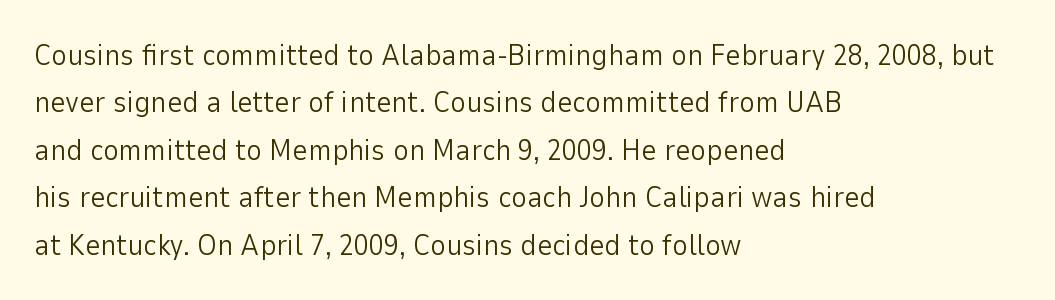
Ordinary non-slanted type is in use. Horizontal alignment here is leftward, the default for most running prose. Vertical spacing — default. Stems here are at most as thick as an everyday book face. The letters sit at their default tracking, neither squeezed nor spread. The designer went with a sans here, leaving each stem footless.
